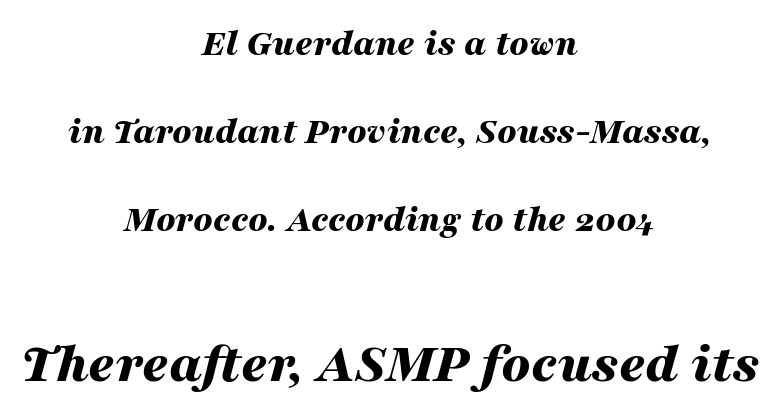
Q: Is the text bold? A: Yes.
Q: Is the text italic (slanted)? A: Yes, it leans right by about 16 degrees.
Q: Is the text underlined? A: No.
Q: How is the paragraph aligned? A: Centered.
Q: Is the spacing between letters normal or unusually wide? A: Normal.
Q: Is the spacing between lines tight, normal or loose? A: Loose.
Q: Which block of text is set in a larger size, the first (top) or the second (bottom)? A: The second (bottom) one.
Q: Width (condensed, normal, or wide)? A: Wide.
Q: Stroke contrast? A: Medium.
Q: x-height? A: Medium.
Q: Monospaced? A: No.
